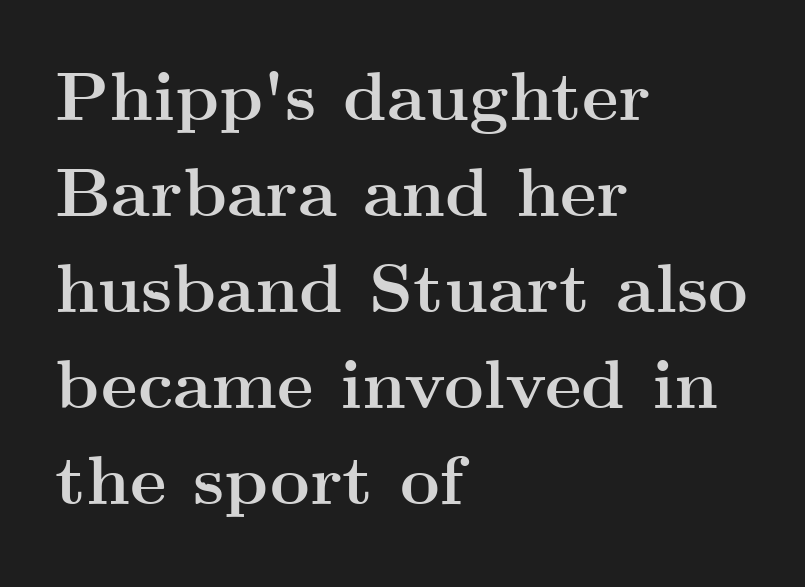
A normal amount of white space separates one row of letters from the next. When letters stand straight like this, we call the style roman or upright. The passage shown is typed in a proportional face where columns would drift. The zone under the glyphs is completely vacant. Each line starts at the same left margin while the right side varies. Is this a sans? No — the strokes have serifs.
